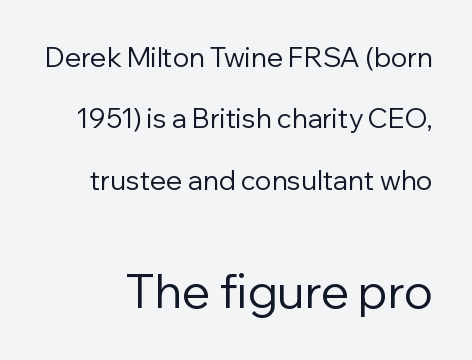
{"serif": "no", "italic": "no", "bold": "no", "weight": "regular", "width": "normal", "stroke_contrast": "low", "x_height": "medium", "monospaced": "no", "underline": "no", "line_spacing": "loose", "line_spacing_ratio": 2.27, "letter_spacing": "normal", "letter_spacing_em": 0.0, "larger_block": "second", "size_ratio": 1.74, "glyph_px": 47}
